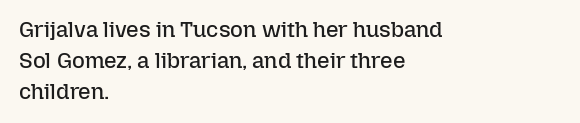
{"italic": "no", "bold": "no", "underline": "no", "align": "left", "line_spacing": "normal", "line_spacing_ratio": 1.4, "letter_spacing": "normal", "letter_spacing_em": 0.0, "glyph_px": 22}
